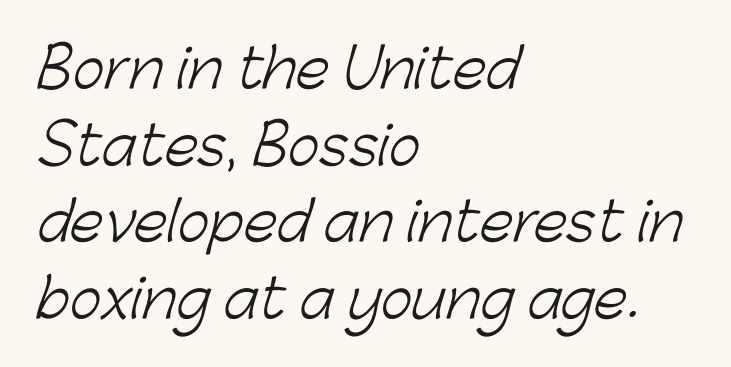
{"serif": "no", "bold": "no", "weight": "light", "width": "normal", "stroke_contrast": "low", "x_height": "medium", "monospaced": "no", "underline": "no", "align": "left", "line_spacing": "normal", "line_spacing_ratio": 1.42, "letter_spacing": "normal", "letter_spacing_em": 0.0, "glyph_px": 54}
